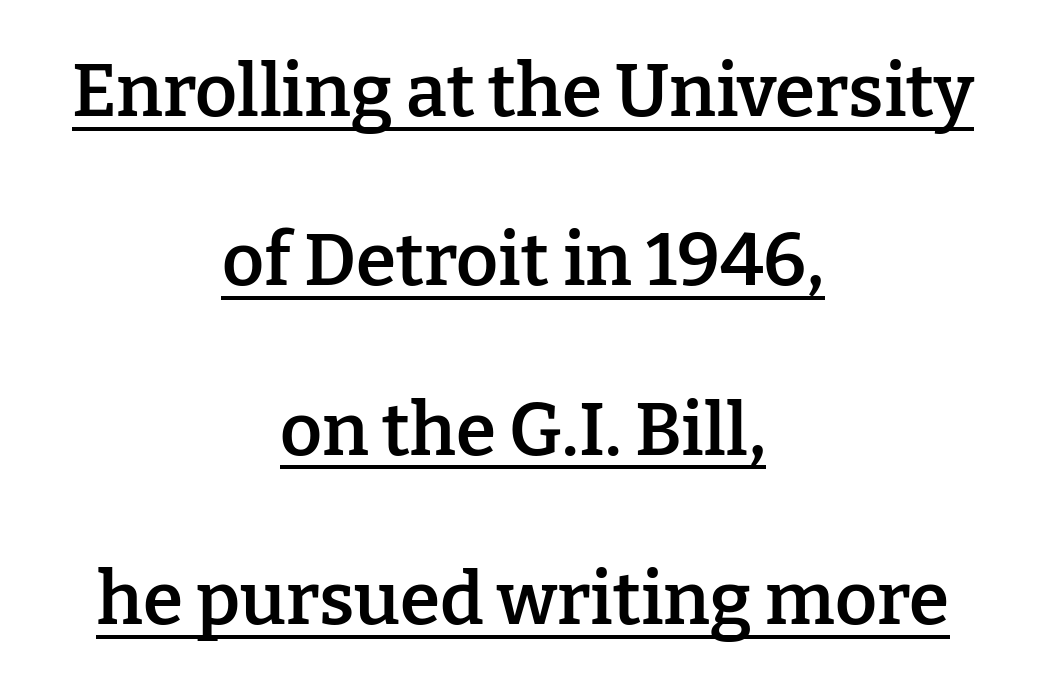
Q: Is the text bold? A: Semi-bold.
Q: Is the text italic (slanted)? A: No, it is upright.
Q: Is the typeface a serif or a sans-serif typeface? A: Serif.
Q: Is the text underlined? A: Yes.
Q: How is the paragraph aligned? A: Centered.
Q: Is the spacing between letters normal or unusually wide? A: Normal.
Q: Is the spacing between lines tight, normal or loose? A: Loose.
Q: Width (condensed, normal, or wide)? A: Normal.
Q: Stroke contrast? A: Low.
Q: x-height? A: Medium.
Q: Monospaced? A: No.
